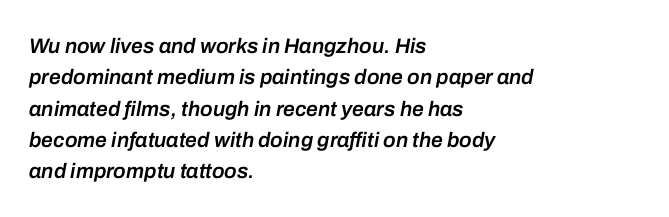
Q: Is the text bold? A: Semi-bold.
Q: Is the text italic (slanted)? A: Yes, it leans right by about 10 degrees.
Q: Is the text underlined? A: No.
Q: How is the paragraph aligned? A: Left-aligned.
Q: Is the spacing between letters normal or unusually wide? A: Normal.
Q: Is the spacing between lines tight, normal or loose? A: Normal.
